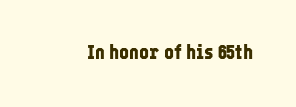
Q: Is the text bold? A: Yes.
Q: Is the text italic (slanted)? A: No, it is upright.
Q: Is the text underlined? A: No.
Q: Is the spacing between letters normal or unusually wide? A: Normal.
